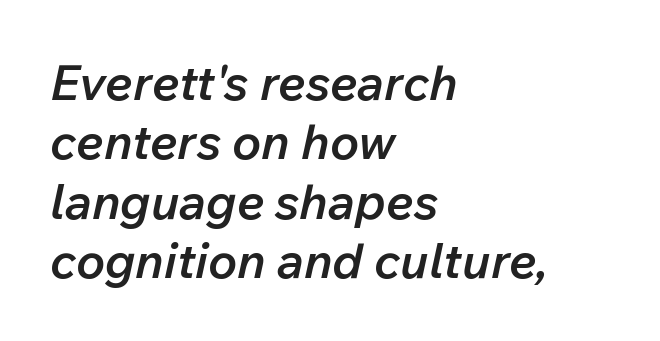
{"italic": "yes", "lean": "right", "slant_degrees": 12, "bold": "semi", "weight": "semibold", "width": "normal", "stroke_contrast": "low", "x_height": "medium", "monospaced": "no", "underline": "no", "align": "left", "line_spacing_ratio": 1.21, "letter_spacing": "normal", "letter_spacing_em": 0.0, "glyph_px": 49}
